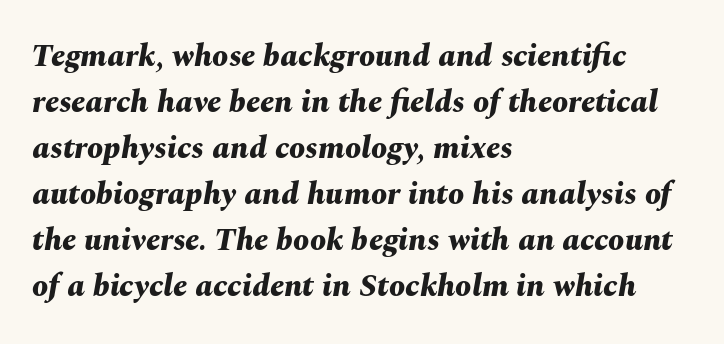
Q: Is the text bold? A: Yes.
Q: Is the text italic (slanted)? A: Yes, it leans right by about 10 degrees.
Q: Is the text underlined? A: No.
Q: How is the paragraph aligned? A: Left-aligned.
Q: Is the spacing between letters normal or unusually wide? A: Normal.
Q: Is the spacing between lines tight, normal or loose? A: Normal.
Q: Width (condensed, normal, or wide)? A: Normal.
Q: Stroke contrast? A: Medium.
Q: x-height? A: Medium.
Q: Monospaced? A: No.
